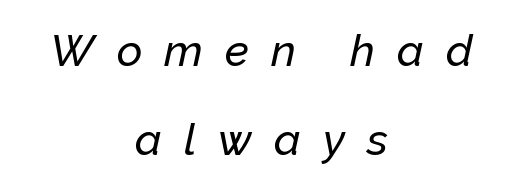
Q: Is the text italic (slanted)? A: Yes, it leans right by about 12 degrees.
Q: Is the text underlined? A: No.
Q: How is the paragraph aligned? A: Centered.
Q: Is the spacing between letters normal or unusually wide? A: Unusually wide.
Q: Is the spacing between lines tight, normal or loose? A: Loose.
Q: Width (condensed, normal, or wide)? A: Normal.
Q: Stroke contrast? A: Low.
Q: x-height? A: Medium.
Q: Monospaced? A: No.
